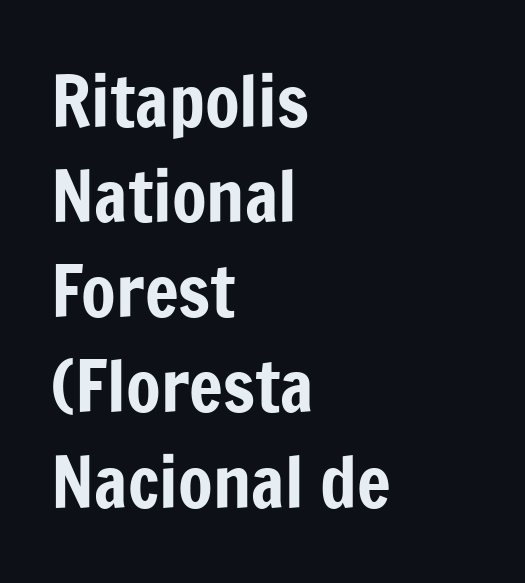
{"serif": "no", "italic": "no", "width": "condensed", "stroke_contrast": "low", "x_height": "medium", "monospaced": "no", "underline": "no", "align": "left", "line_spacing": "normal", "line_spacing_ratio": 1.34, "letter_spacing": "normal", "letter_spacing_em": 0.0, "glyph_px": 71}
